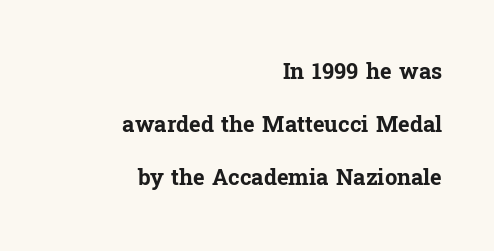
One glance says open: line gaps are wider than usual. What weight is shown? A full bold with thick strokes. The area under the type is left untouched. This is roman type, the default non-slanted kind. Does extra space separate the letters? No, they use regular spacing.
